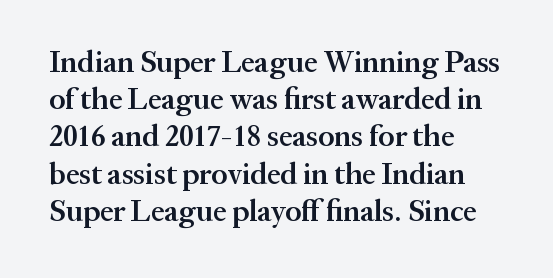
{"serif": "yes", "italic": "no", "bold": "semi", "weight": "semibold", "width": "normal", "stroke_contrast": "medium", "x_height": "medium", "monospaced": "no", "underline": "no", "align": "left", "line_spacing_ratio": 1.24, "letter_spacing": "normal", "letter_spacing_em": 0.0, "glyph_px": 30}
